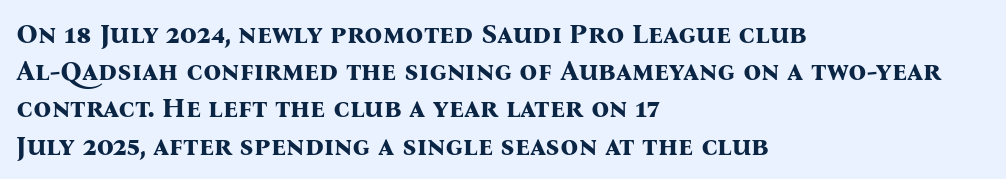
The passage shown is typed in a proportional face where columns would drift. The lettering stays uniformly vertical, giving the passage a roman look. All the whitespace from short lines collects on the right. Thick stems and heavy bowls — unmistakably bold. Rule under the text: the space is simply empty. A serif font was chosen for this passage.
